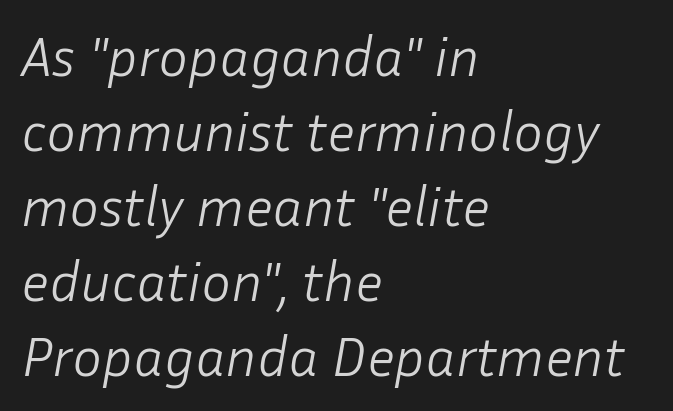
{"italic": "yes", "lean": "right", "slant_degrees": 10, "bold": "no", "weight": "light", "width": "normal", "stroke_contrast": "low", "x_height": "medium", "monospaced": "no", "underline": "no", "align": "left", "line_spacing": "normal", "line_spacing_ratio": 1.34, "letter_spacing": "normal", "letter_spacing_em": 0.0, "glyph_px": 56}
